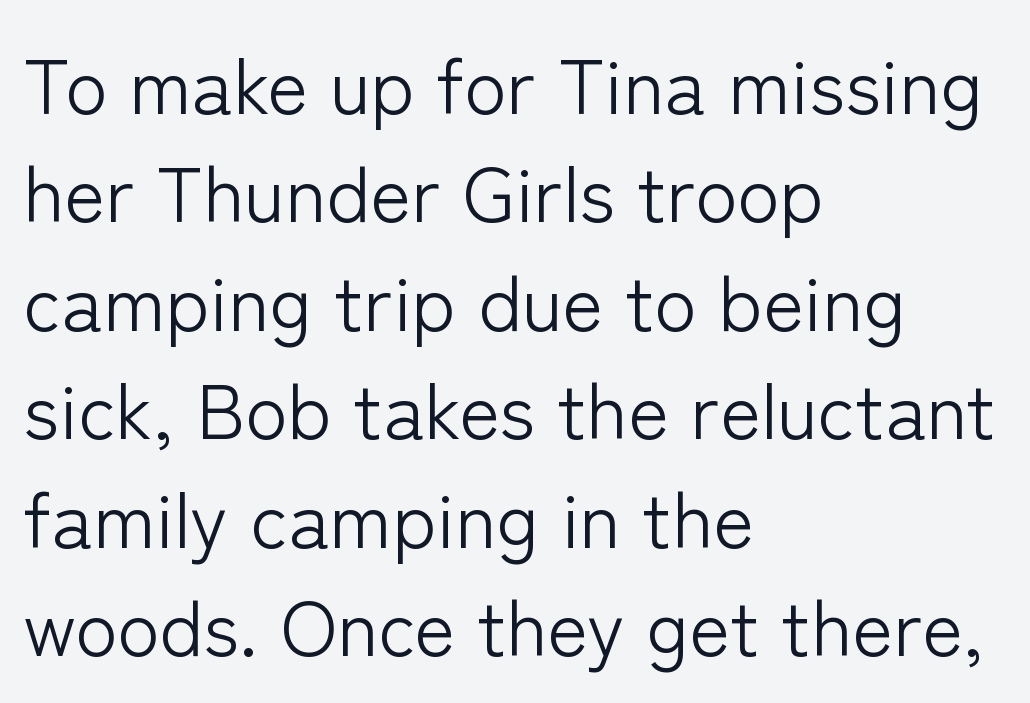
Q: Is the text bold? A: No.
Q: Is the text italic (slanted)? A: No, it is upright.
Q: Is the typeface a serif or a sans-serif typeface? A: Sans-serif.
Q: Is the text underlined? A: No.
Q: How is the paragraph aligned? A: Left-aligned.
Q: Is the spacing between letters normal or unusually wide? A: Normal.
Q: Is the spacing between lines tight, normal or loose? A: Normal.
Q: Width (condensed, normal, or wide)? A: Normal.
Q: Stroke contrast? A: Low.
Q: x-height? A: Medium.
Q: Monospaced? A: No.
